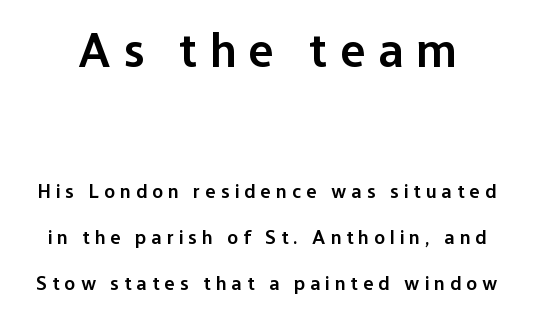
Q: Is the text bold? A: Semi-bold.
Q: Is the text italic (slanted)? A: No, it is upright.
Q: Is the typeface a serif or a sans-serif typeface? A: Sans-serif.
Q: Is the text underlined? A: No.
Q: Is the spacing between letters normal or unusually wide? A: Unusually wide.
Q: Is the spacing between lines tight, normal or loose? A: Loose.
Q: Which block of text is set in a larger size, the first (top) or the second (bottom)? A: The first (top) one.
Q: Width (condensed, normal, or wide)? A: Normal.
Q: Stroke contrast? A: Low.
Q: x-height? A: Medium.
Q: Monospaced? A: No.
